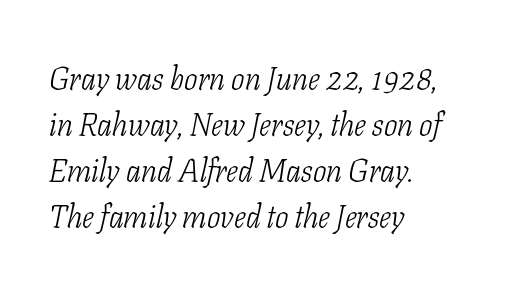
Q: Is the text bold? A: No.
Q: Is the text italic (slanted)? A: Yes, it leans right by about 11 degrees.
Q: Is the typeface a serif or a sans-serif typeface? A: Serif.
Q: Is the text underlined? A: No.
Q: How is the paragraph aligned? A: Left-aligned.
Q: Is the spacing between letters normal or unusually wide? A: Normal.
Q: Is the spacing between lines tight, normal or loose? A: Normal.
Q: Width (condensed, normal, or wide)? A: Condensed.
Q: Stroke contrast? A: Low.
Q: x-height? A: Medium.
Q: Monospaced? A: No.
